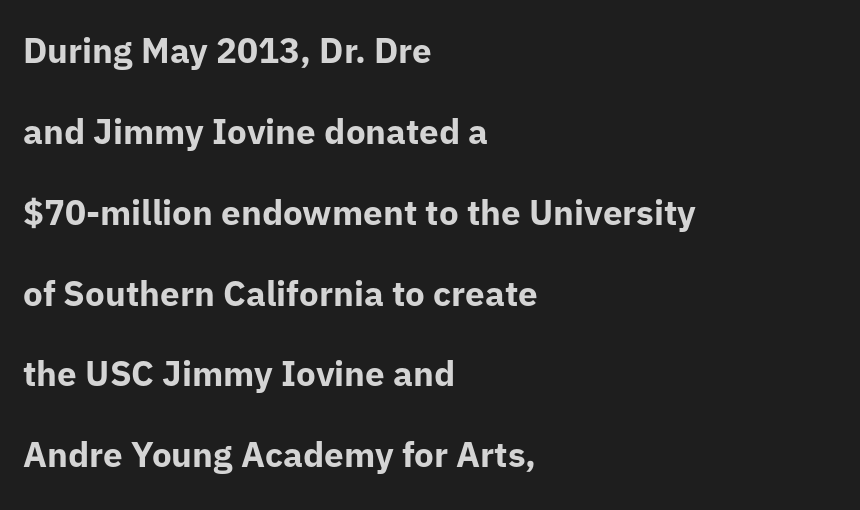
{"serif": "no", "italic": "no", "bold": "yes", "weight": "bold", "width": "normal", "stroke_contrast": "low", "x_height": "medium", "monospaced": "no", "underline": "no", "align": "left", "line_spacing": "loose", "line_spacing_ratio": 2.31, "letter_spacing": "normal", "letter_spacing_em": 0.0, "glyph_px": 35}
